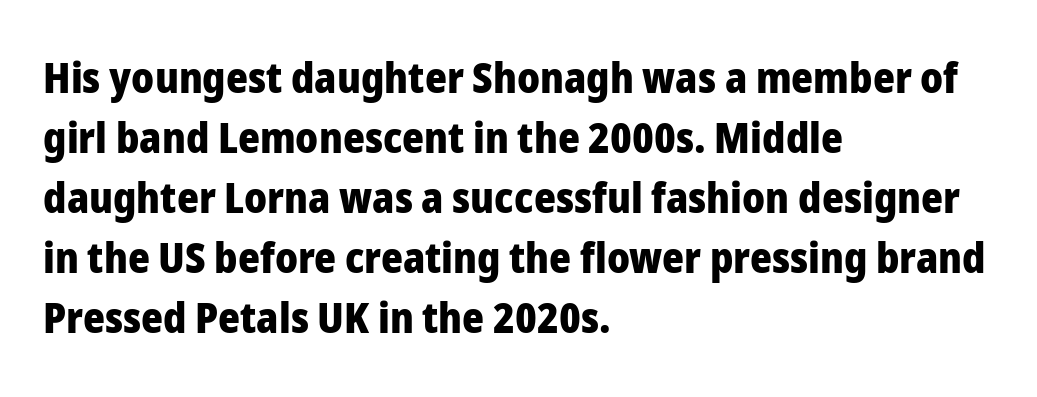
The image shows 42 px heavy sans-serif type, upright; set left-aligned, normal line spacing (1.43x), normal letter spacing, not underlined; low stroke contrast and a medium x-height.
